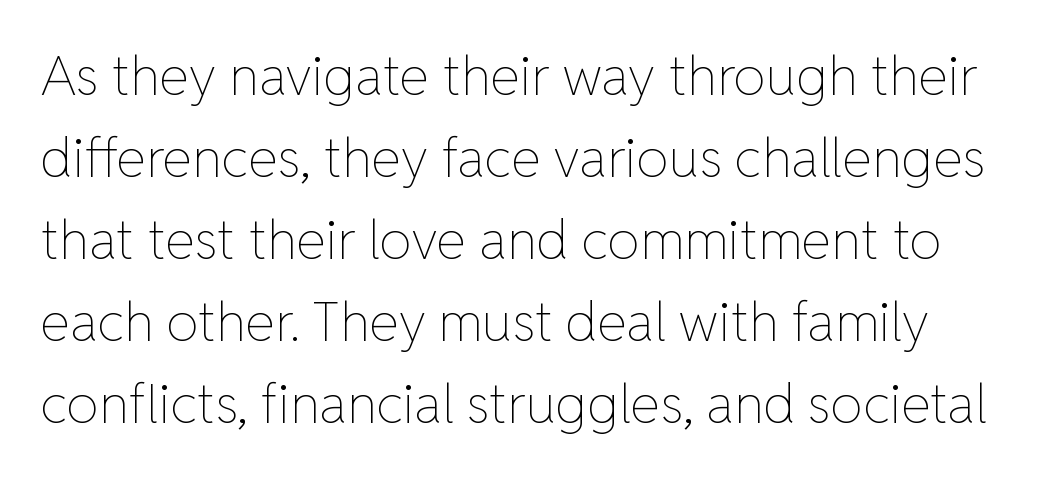
{"italic": "no", "bold": "no", "weight": "thin", "width": "normal", "stroke_contrast": "low", "x_height": "medium", "monospaced": "no", "underline": "no", "line_spacing": "normal", "line_spacing_ratio": 1.52, "letter_spacing": "normal", "letter_spacing_em": 0.0, "glyph_px": 54}
